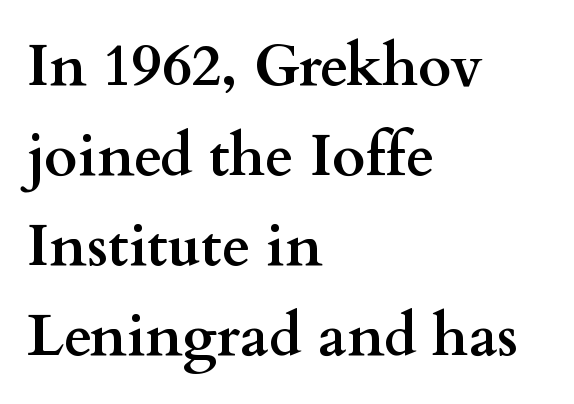
{"serif": "yes", "italic": "no", "bold": "yes", "weight": "semibold", "width": "wide", "stroke_contrast": "medium", "x_height": "small", "monospaced": "no", "underline": "no", "align": "left", "line_spacing": "normal", "line_spacing_ratio": 1.55, "letter_spacing": "normal", "letter_spacing_em": 0.0, "glyph_px": 58}
